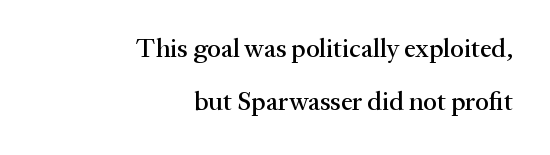
The passage shown is not underscored anywhere. This sample is right-justified, so line beginnings fall wherever the words allow. Tracking here is standard; glyphs follow each other at the usual distance. Whoever set this chose breathing room over compactness in the vertical rhythm.
